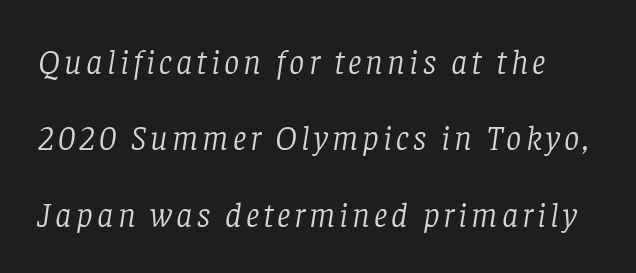
The image shows 34 px light serif type, italic (leaning right); set loose line spacing (2.25x), not underlined; low stroke contrast and a large x-height.
